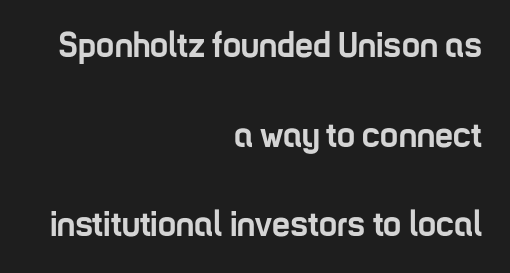
The image shows 36 px semibold, condensed sans-serif type, upright; set right-aligned, loose line spacing (2.49x), normal letter spacing, not underlined; low stroke contrast and a medium x-height.
